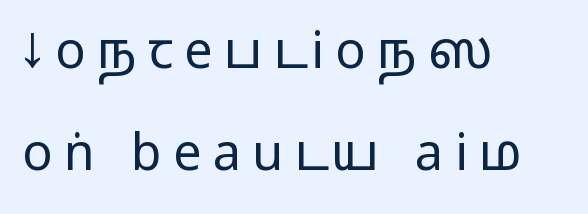
{"serif": "no", "italic": "no", "bold": "no", "weight": "regular", "width": "wide", "stroke_contrast": "low", "x_height": "medium", "monospaced": "no", "underline": "no", "align": "left", "line_spacing": "loose", "line_spacing_ratio": 2.05, "letter_spacing": "wide", "letter_spacing_em": 0.23, "glyph_px": 50}
